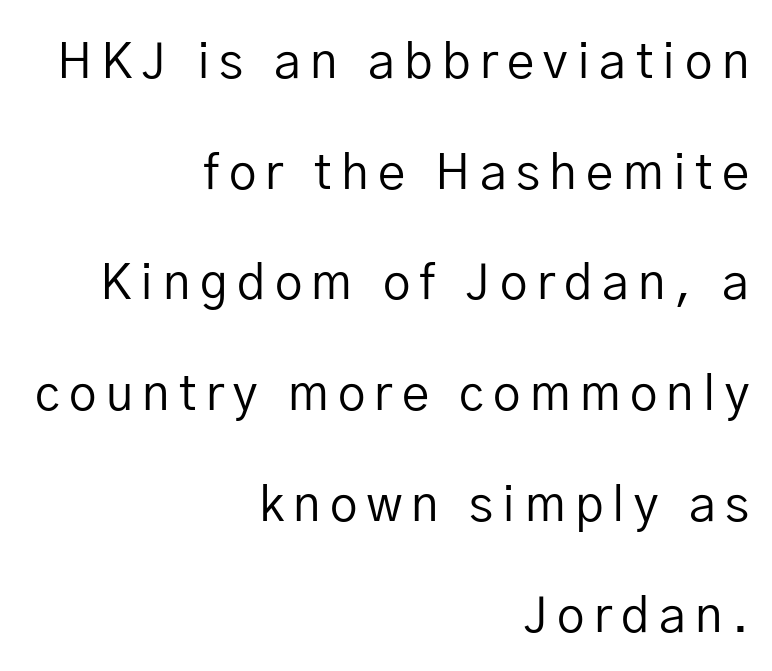
Q: Is the text bold? A: No.
Q: Is the text italic (slanted)? A: No, it is upright.
Q: Is the typeface a serif or a sans-serif typeface? A: Sans-serif.
Q: Is the text underlined? A: No.
Q: How is the paragraph aligned? A: Right-aligned.
Q: Is the spacing between lines tight, normal or loose? A: Loose.
Q: Width (condensed, normal, or wide)? A: Normal.
Q: Stroke contrast? A: Low.
Q: x-height? A: Medium.
Q: Monospaced? A: No.
